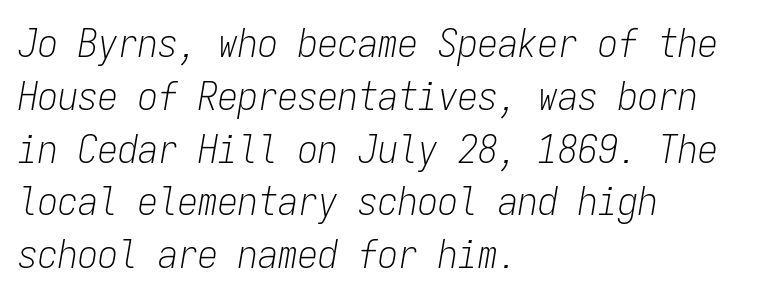
The passage shown leans; its letterforms are oblique. Rows of type keep a routine distance in the vertical direction. Inter-character spacing is left at the font's built-in metrics. Alignment: flush left.
